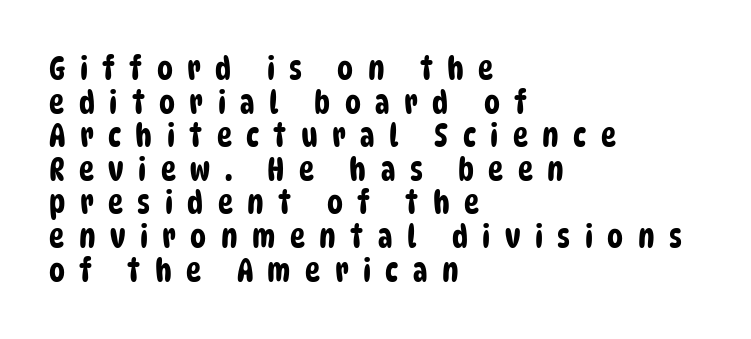
The image shows 32 px condensed sans-serif type; set left-aligned, tight line spacing (1.05x), unusually wide letter spacing (+0.45 em), not underlined; low stroke contrast and a large x-height.
